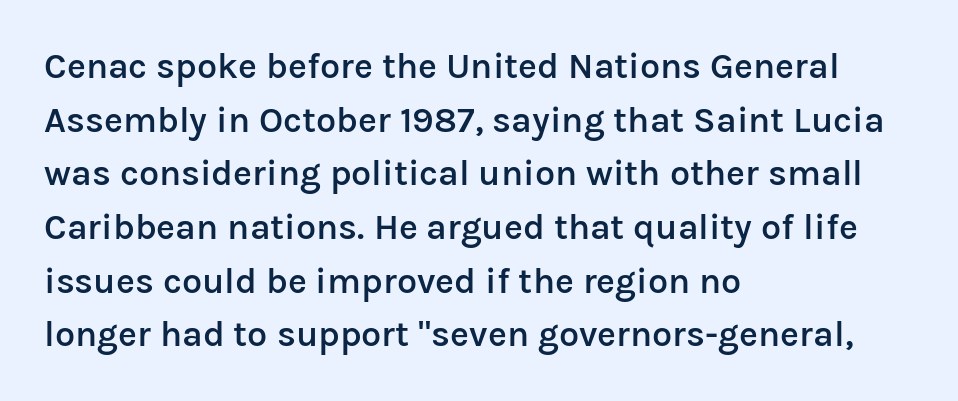
Q: Is the text bold? A: Semi-bold.
Q: Is the text italic (slanted)? A: No, it is upright.
Q: Is the typeface a serif or a sans-serif typeface? A: Sans-serif.
Q: Is the text underlined? A: No.
Q: How is the paragraph aligned? A: Left-aligned.
Q: Is the spacing between letters normal or unusually wide? A: Normal.
Q: Is the spacing between lines tight, normal or loose? A: Normal.
Q: Width (condensed, normal, or wide)? A: Normal.
Q: Stroke contrast? A: Low.
Q: x-height? A: Medium.
Q: Monospaced? A: No.
